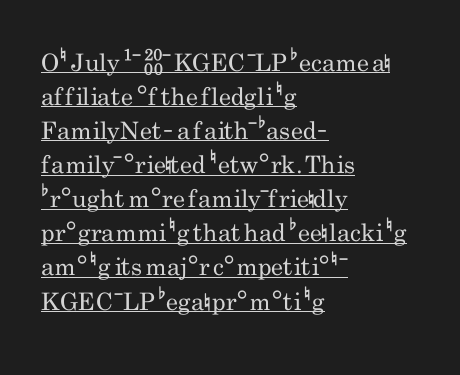
The image shows 24 px text type, upright; set left-aligned, normal line spacing (1.42x), normal letter spacing, underlined.
